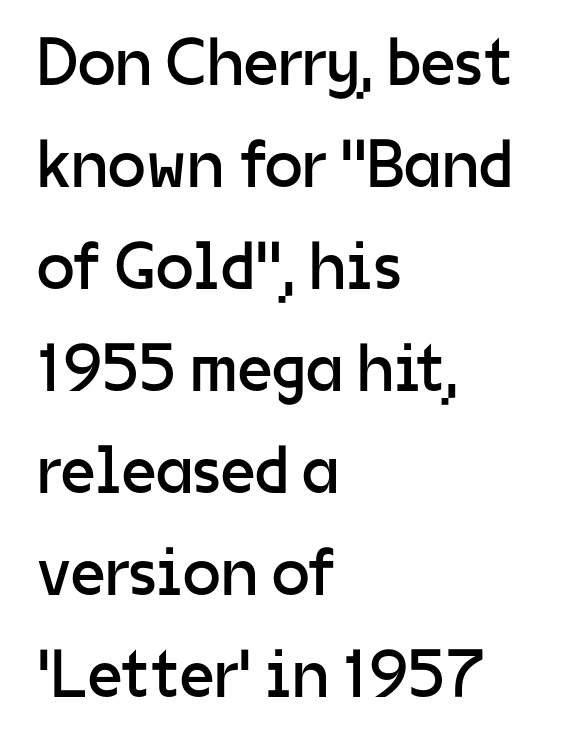
The passage shown has conventional tracking throughout. If you measured baseline to baseline, you'd find a middling distance. The passage is arranged the way most books set body copy — flush left. No heavy texture on the line: the type isn't bold. Tall strokes in this sample are plumb rather than angled. Regarding serifs, this sample does without them.
